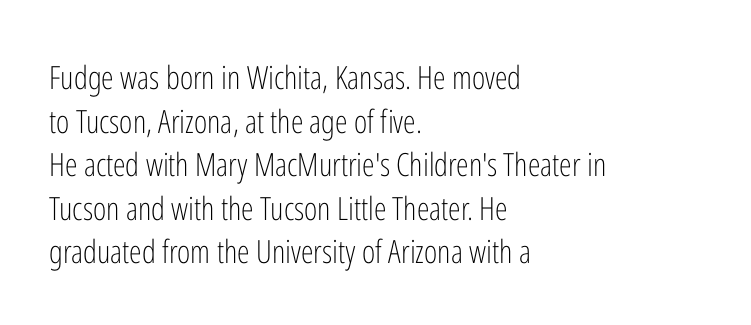
{"serif": "no", "italic": "no", "bold": "no", "weight": "light", "width": "condensed", "stroke_contrast": "low", "x_height": "medium", "monospaced": "no", "underline": "no", "align": "left", "line_spacing": "normal", "line_spacing_ratio": 1.36, "letter_spacing": "normal", "letter_spacing_em": 0.0, "glyph_px": 32}
